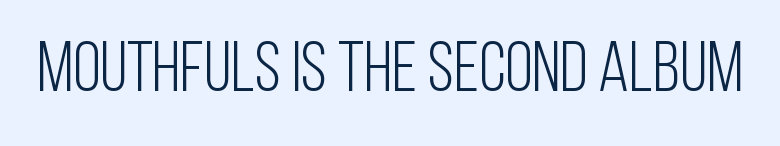
Q: Is the text bold? A: No.
Q: Is the text italic (slanted)? A: No, it is upright.
Q: Is the typeface a serif or a sans-serif typeface? A: Sans-serif.
Q: Is the text underlined? A: No.
Q: Is the spacing between letters normal or unusually wide? A: Normal.
Q: Width (condensed, normal, or wide)? A: Condensed.
Q: Stroke contrast? A: Low.
Q: x-height? A: Large.
Q: Monospaced? A: No.
